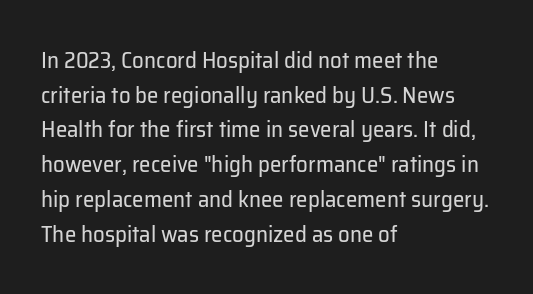
The image shows 23 px text type, upright; set left-aligned, normal line spacing (1.51x), normal letter spacing, not underlined.
